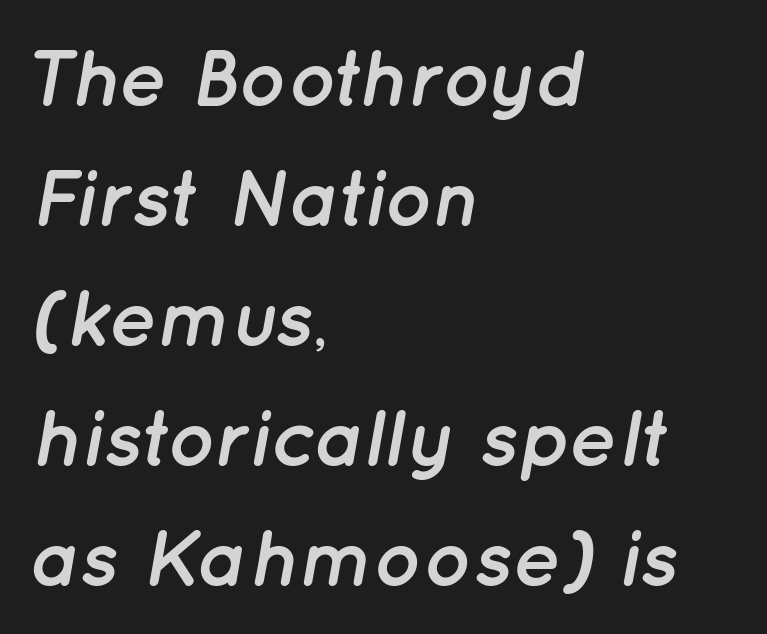
{"italic": "yes", "lean": "right", "slant_degrees": 12, "bold": "yes", "weight": "semibold", "width": "normal", "stroke_contrast": "low", "x_height": "medium", "monospaced": "no", "underline": "no", "align": "left", "line_spacing": "normal", "line_spacing_ratio": 1.5, "letter_spacing": "normal", "letter_spacing_em": 0.0, "glyph_px": 80}
